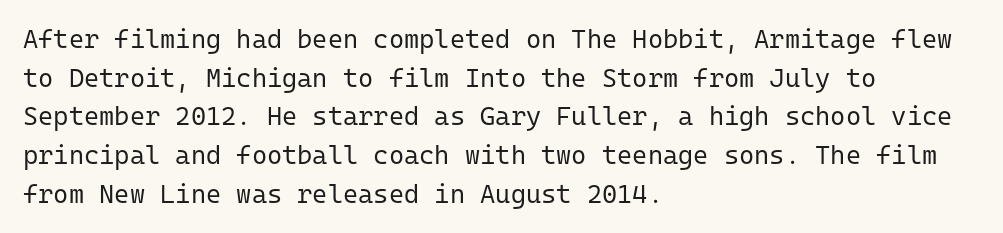
Q: Is the text bold? A: No.
Q: Is the text italic (slanted)? A: No, it is upright.
Q: Is the text underlined? A: No.
Q: How is the paragraph aligned? A: Left-aligned.
Q: Is the spacing between letters normal or unusually wide? A: Normal.
Q: Is the spacing between lines tight, normal or loose? A: Normal.
